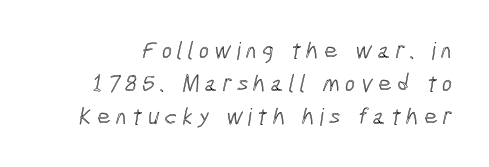
{"underline": "no", "line_spacing": "normal", "line_spacing_ratio": 1.37, "letter_spacing": "wide", "letter_spacing_em": 0.22, "glyph_px": 24}
